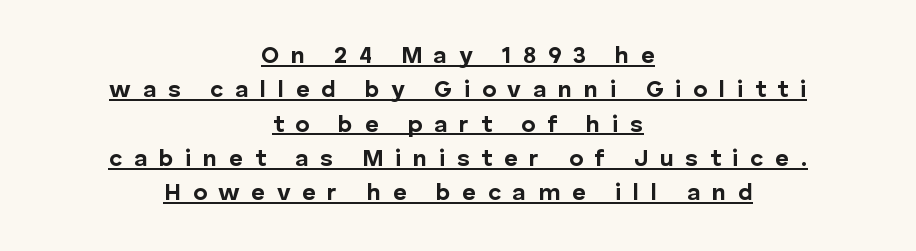
{"italic": "no", "bold": "yes", "underline": "yes", "align": "center", "line_spacing": "normal", "line_spacing_ratio": 1.43, "letter_spacing": "wide", "letter_spacing_em": 0.48, "glyph_px": 24}
